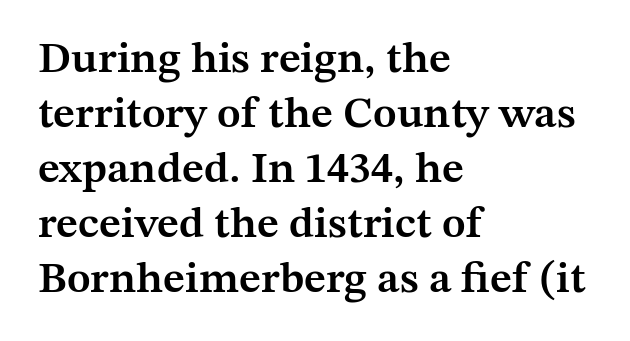
{"serif": "yes", "italic": "no", "bold": "semi", "weight": "semibold", "width": "normal", "stroke_contrast": "medium", "x_height": "medium", "monospaced": "no", "underline": "no", "align": "left", "line_spacing": "normal", "line_spacing_ratio": 1.25, "letter_spacing": "normal", "letter_spacing_em": 0.0, "glyph_px": 44}
